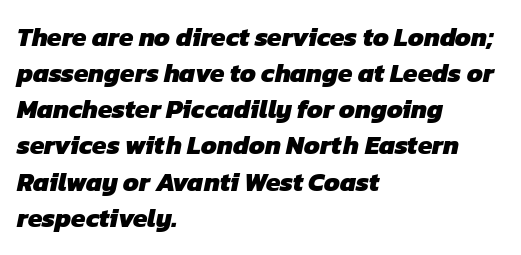
{"bold": "yes", "underline": "no", "align": "left", "line_spacing": "normal", "line_spacing_ratio": 1.39, "letter_spacing": "normal", "letter_spacing_em": 0.0, "glyph_px": 26}
